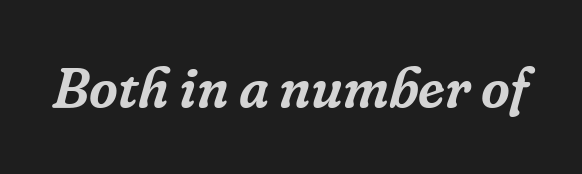
{"serif": "yes", "italic": "yes", "lean": "right", "slant_degrees": 16, "width": "normal", "stroke_contrast": "low", "x_height": "medium", "monospaced": "no", "underline": "no", "letter_spacing": "normal", "letter_spacing_em": 0.0, "glyph_px": 56}
